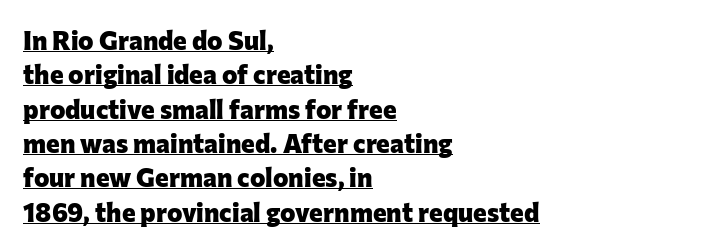
The image shows 26 px bold type, upright; set left-aligned, normal line spacing (1.32x), normal letter spacing, underlined.
